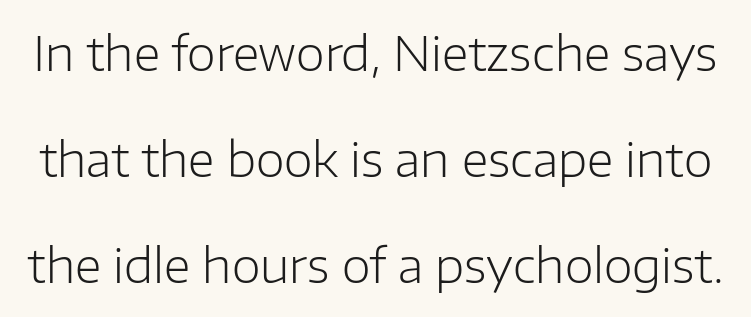
The image shows 47 px light sans-serif type, upright; set loose line spacing (2.26x), normal letter spacing, not underlined; low stroke contrast and a medium x-height.
